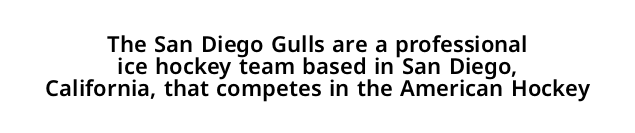
Ascenders rise straight up at ninety degrees. Which margin do the lines hug? Neither — every line sits in the middle. Here the glyphs are tracked normally, forming tight word shapes. The glyphs are unaccompanied by any horizontal stroke below them. Interline gaps are noticeably narrow in this sample.
